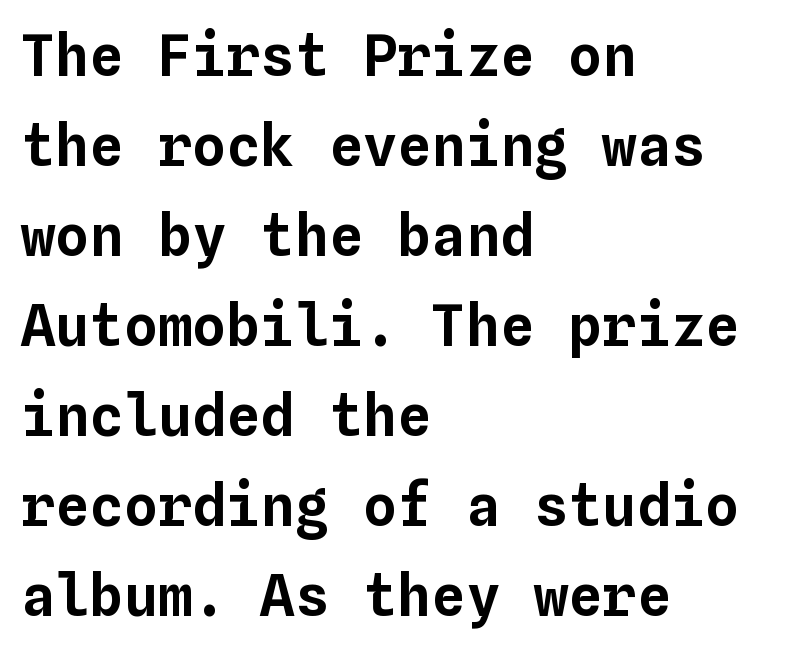
The image shows 57 px text type, upright, monospaced; set left-aligned, normal line spacing (1.58x), normal letter spacing, not underlined; low stroke contrast and a medium x-height.
